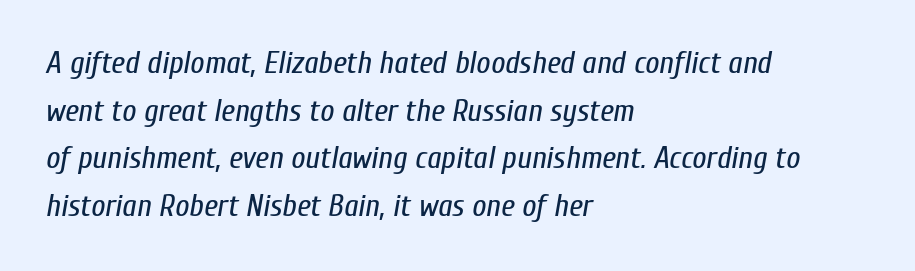
{"italic": "yes", "lean": "right", "slant_degrees": 10, "bold": "no", "weight": "regular", "width": "condensed", "stroke_contrast": "low", "x_height": "medium", "monospaced": "no", "underline": "no", "align": "left", "line_spacing": "normal", "line_spacing_ratio": 1.54, "letter_spacing": "normal", "letter_spacing_em": 0.0, "glyph_px": 31}
